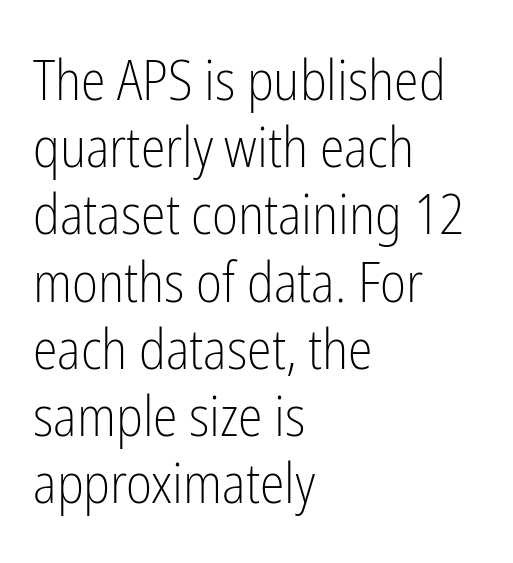
Q: Is the text bold? A: No.
Q: Is the text italic (slanted)? A: No, it is upright.
Q: Is the typeface a serif or a sans-serif typeface? A: Sans-serif.
Q: Is the text underlined? A: No.
Q: How is the paragraph aligned? A: Left-aligned.
Q: Is the spacing between letters normal or unusually wide? A: Normal.
Q: Width (condensed, normal, or wide)? A: Condensed.
Q: Stroke contrast? A: Low.
Q: x-height? A: Medium.
Q: Monospaced? A: No.
